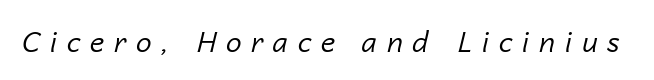
Type without underlining. Each letter keeps its own natural width here, so spacing adapts to shape. Inter-character spacing is expanded well beyond the font's built-in metrics. Slant detected: the letters are inclined. Stroke thickness stays within the range of a standard reading face or lighter.
